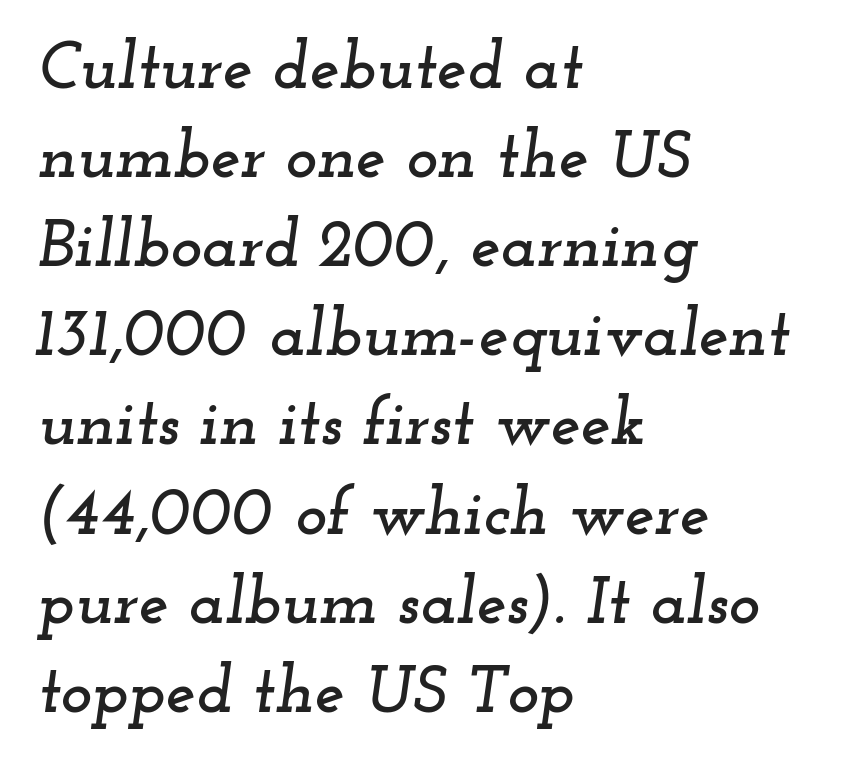
The image shows 67 px wide serif type, italic (leaning right); set left-aligned, normal line spacing (1.33x), normal letter spacing, not underlined; low stroke contrast and a small x-height.
